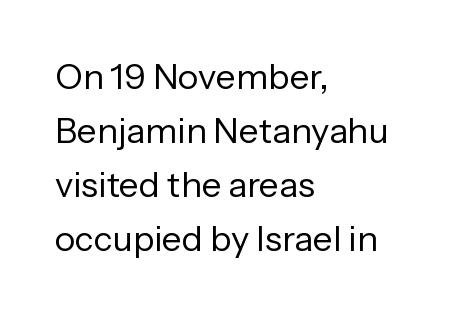
The glyphs are unaccompanied by any horizontal stroke below them. Regarding serifs, this sample does without them. The designer left line spacing at the default. What stands out about the letter spacing? Nothing — it is the standard amount. Each letter keeps its own natural width here, so spacing adapts to shape. These lines stack with their left ends in a neat column.
